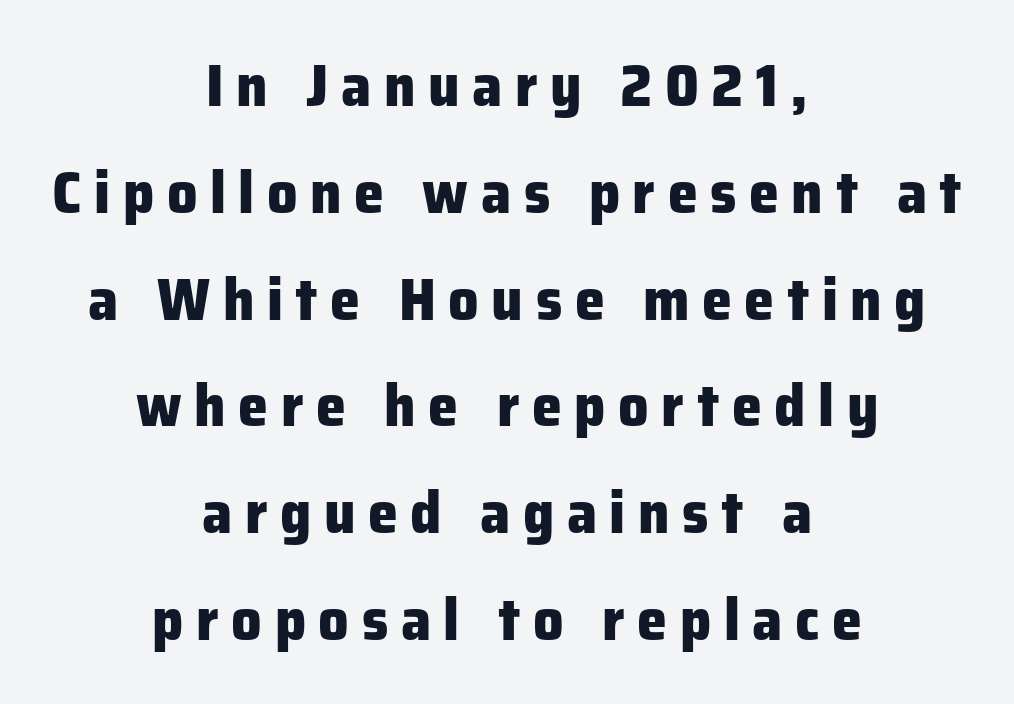
{"serif": "no", "italic": "no", "bold": "yes", "weight": "heavy", "width": "normal", "stroke_contrast": "low", "x_height": "medium", "monospaced": "no", "underline": "no", "align": "center", "line_spacing_ratio": 1.78, "letter_spacing": "wide", "letter_spacing_em": 0.21, "glyph_px": 60}
